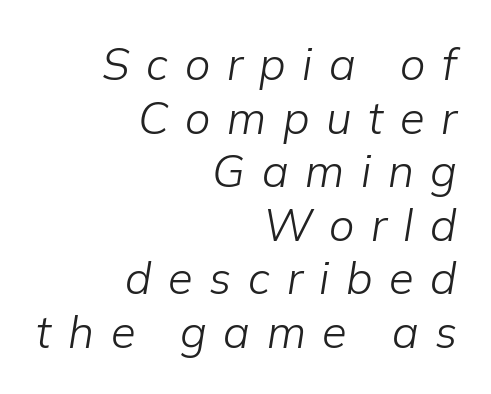
The image shows 45 px light type, italic (leaning right); set right-aligned, line spacing 1.19x, unusually wide letter spacing (+0.37 em), not underlined; low stroke contrast and a medium x-height.
